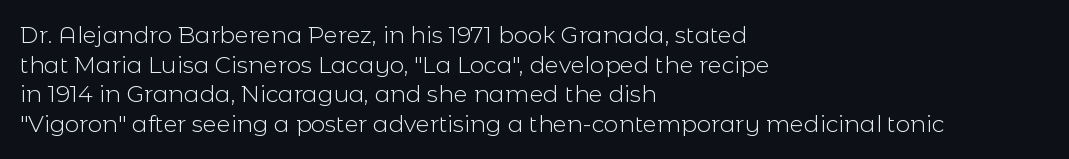
Q: Is the text bold? A: No.
Q: Is the text italic (slanted)? A: No, it is upright.
Q: Is the text underlined? A: No.
Q: How is the paragraph aligned? A: Left-aligned.
Q: Is the spacing between letters normal or unusually wide? A: Normal.
Q: Is the spacing between lines tight, normal or loose? A: Normal.
